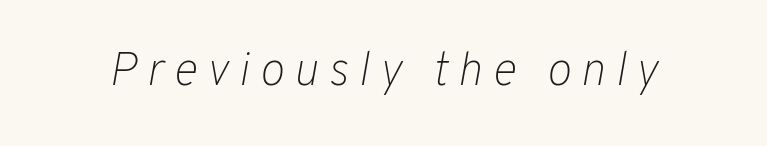
{"italic": "yes", "lean": "right", "slant_degrees": 10, "bold": "no", "weight": "light", "width": "normal", "stroke_contrast": "low", "x_height": "medium", "monospaced": "no", "underline": "no", "letter_spacing": "wide", "letter_spacing_em": 0.21, "glyph_px": 47}
